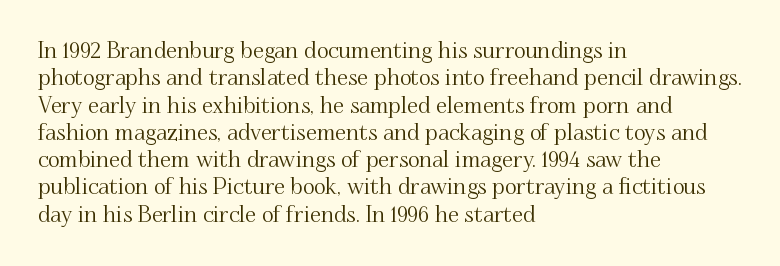
Q: Is the text italic (slanted)? A: No, it is upright.
Q: Is the text underlined? A: No.
Q: How is the paragraph aligned? A: Left-aligned.
Q: Is the spacing between letters normal or unusually wide? A: Normal.
